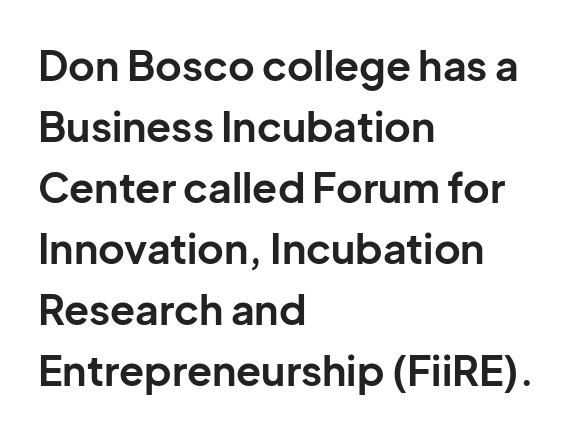
Only glyphs here, with clear space below each row. Baseline-to-baseline distance is the conventional proportion of letter height. This sample uses a sans-serif face. How heavy is the stroke? Heavy — this is a bold. Think of a printed novel: that variable character pitch is what you see here.
